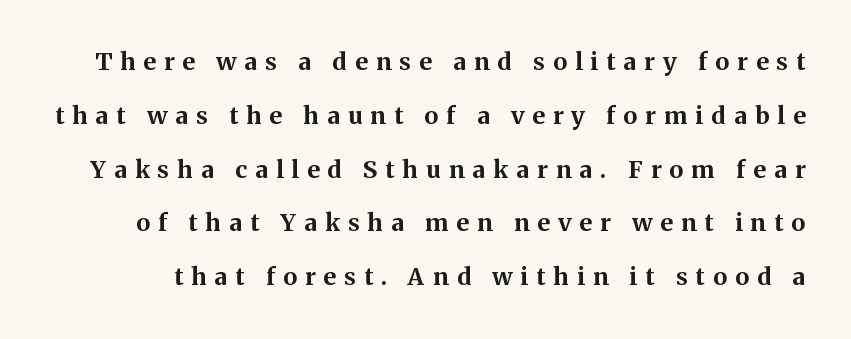
The image shows 24 px bold type, upright; set loose line spacing (2.24x), unusually wide letter spacing (+0.34 em), not underlined.
